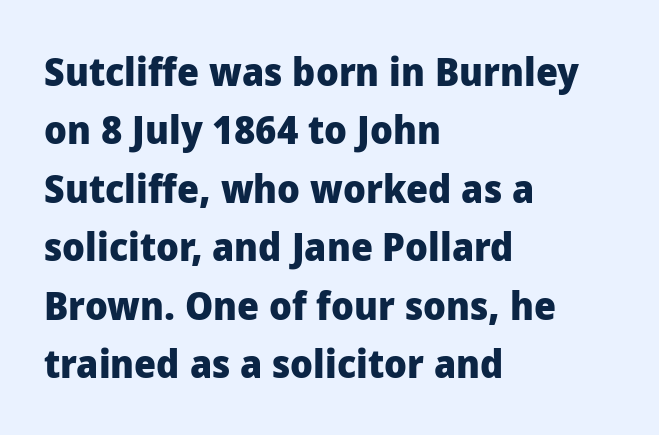
Type without underlining. Caption: bold face, heavy strokes. The letters sit at their default tracking, neither squeezed nor spread. Do the letters lean? They stand straight. Note the varied advance widths — an 'i' is clearly narrower than an 'm'.
